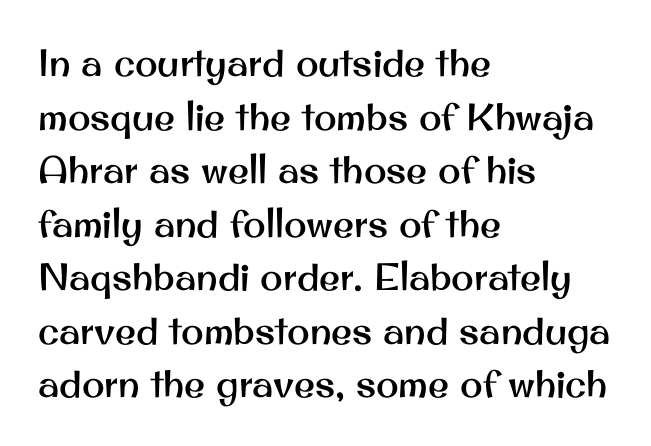
Q: Is the text italic (slanted)? A: No, it is upright.
Q: Is the typeface a serif or a sans-serif typeface? A: Sans-serif.
Q: Is the text underlined? A: No.
Q: How is the paragraph aligned? A: Left-aligned.
Q: Is the spacing between letters normal or unusually wide? A: Normal.
Q: Is the spacing between lines tight, normal or loose? A: Normal.
Q: Width (condensed, normal, or wide)? A: Normal.
Q: Stroke contrast? A: Medium.
Q: x-height? A: Small.
Q: Monospaced? A: No.
